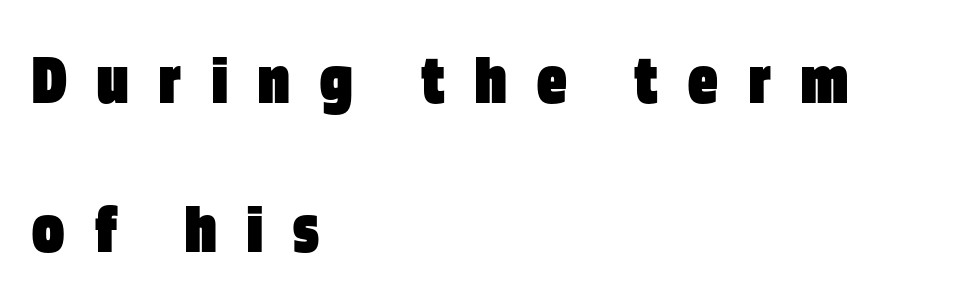
Q: Is the text bold? A: Yes.
Q: Is the text italic (slanted)? A: No, it is upright.
Q: Is the typeface a serif or a sans-serif typeface? A: Sans-serif.
Q: Is the text underlined? A: No.
Q: How is the paragraph aligned? A: Left-aligned.
Q: Is the spacing between letters normal or unusually wide? A: Unusually wide.
Q: Is the spacing between lines tight, normal or loose? A: Loose.
Q: Width (condensed, normal, or wide)? A: Condensed.
Q: Stroke contrast? A: Low.
Q: x-height? A: Large.
Q: Monospaced? A: No.
